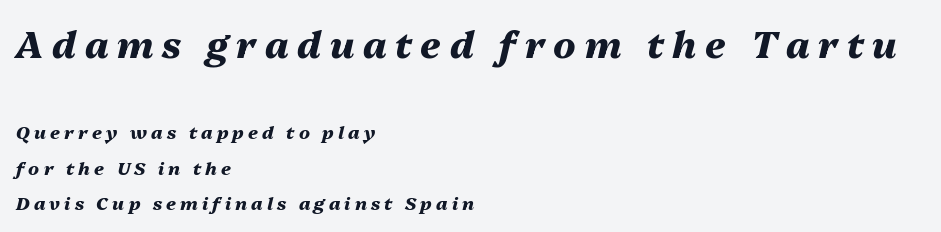
Q: Is the text bold? A: Yes.
Q: Is the text italic (slanted)? A: Yes, it leans right by about 13 degrees.
Q: Is the text underlined? A: No.
Q: How is the paragraph aligned? A: Left-aligned.
Q: Is the spacing between letters normal or unusually wide? A: Unusually wide.
Q: Is the spacing between lines tight, normal or loose? A: Loose.
Q: Which block of text is set in a larger size, the first (top) or the second (bottom)? A: The first (top) one.
Q: Width (condensed, normal, or wide)? A: Normal.
Q: Stroke contrast? A: Medium.
Q: x-height? A: Medium.
Q: Monospaced? A: No.
